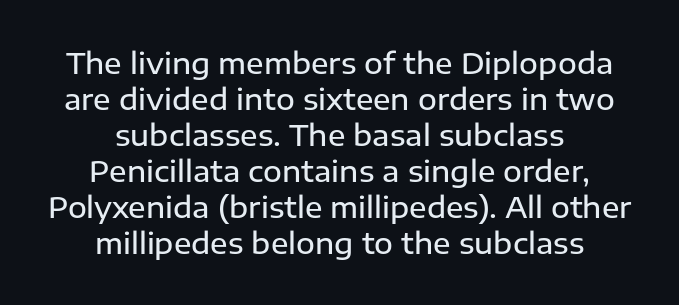
Weight: semibold (demi). No feet cap the strokes, marking this as sans-serif type. This sample has the flowing, uneven cadence of proportional lettering. The text block is weighted toward neither margin, spreading evenly from the middle. Between one letter and the next there's only the usual sliver of space.
